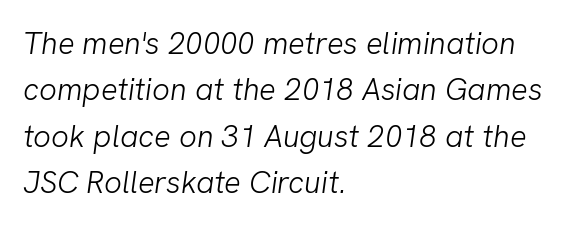
The image shows 31 px light sans-serif type; set left-aligned, normal line spacing (1.5x), normal letter spacing, not underlined; low stroke contrast and a medium x-height.
